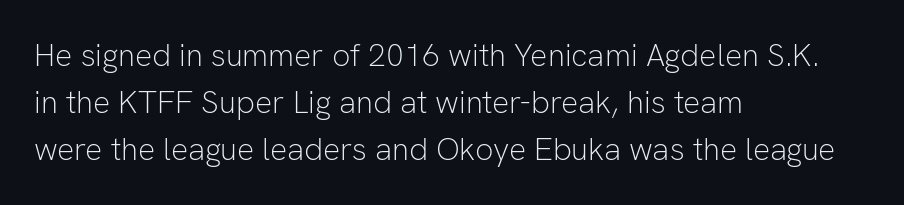
Vertical strokes here are truly vertical. Students, note that the glyphs here touch the page at normal intervals. The rendering uses natural spacing where letterforms have individual widths. Quick note: underline off. Letterform terminals end flat and unadorned throughout the passage.
